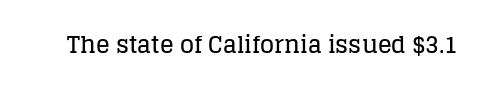
The image shows 23 px text type, upright; set normal letter spacing, not underlined.
